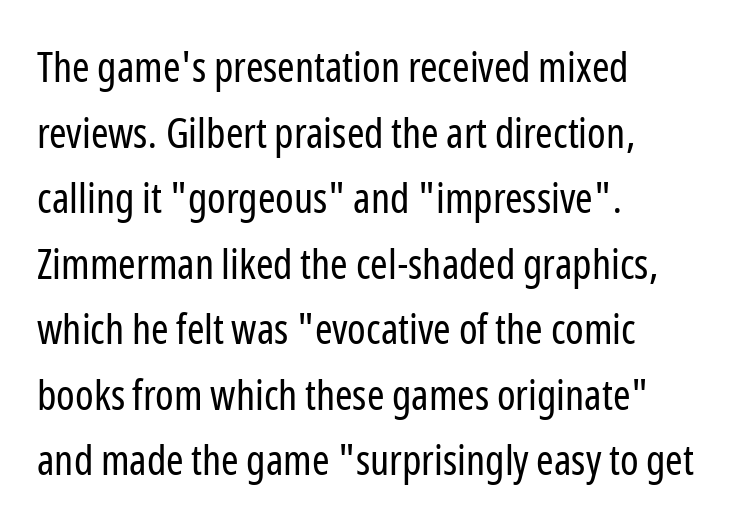
Q: Is the text bold? A: No.
Q: Is the text italic (slanted)? A: No, it is upright.
Q: Is the typeface a serif or a sans-serif typeface? A: Sans-serif.
Q: Is the text underlined? A: No.
Q: How is the paragraph aligned? A: Left-aligned.
Q: Is the spacing between letters normal or unusually wide? A: Normal.
Q: Is the spacing between lines tight, normal or loose? A: Normal.
Q: Width (condensed, normal, or wide)? A: Condensed.
Q: Stroke contrast? A: Low.
Q: x-height? A: Medium.
Q: Monospaced? A: No.
